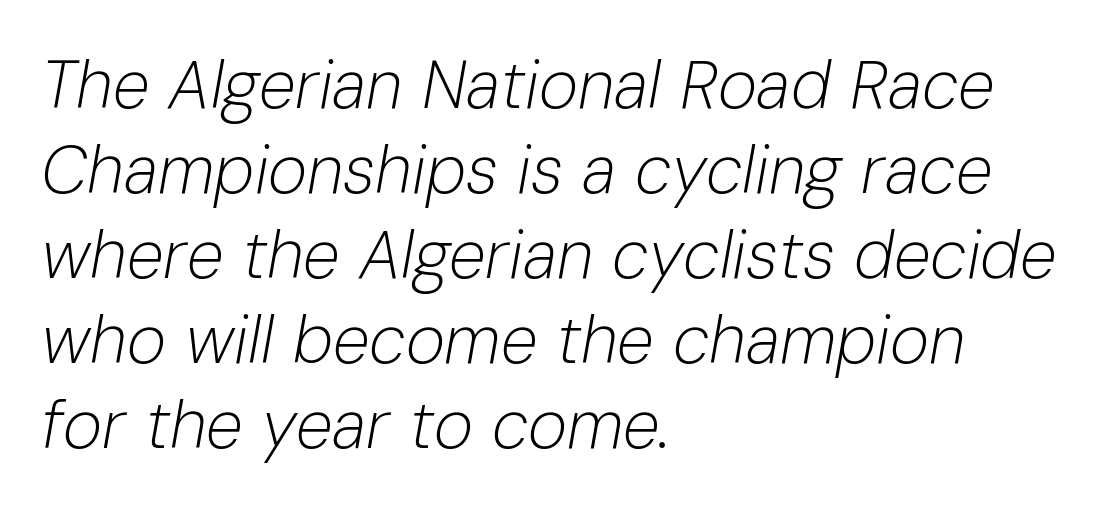
{"italic": "yes", "lean": "right", "slant_degrees": 10, "bold": "no", "weight": "light", "width": "normal", "stroke_contrast": "low", "x_height": "medium", "monospaced": "no", "underline": "no", "align": "left", "line_spacing": "normal", "line_spacing_ratio": 1.27, "letter_spacing": "normal", "letter_spacing_em": 0.0, "glyph_px": 67}
